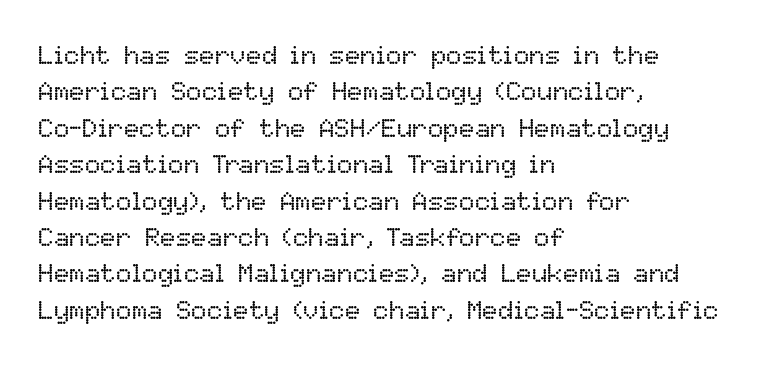
Short and long lines alike share a common starting point at left. The typeface has the unassuming heft of standard copy or less. Is the letter spacing exaggerated? No — it looks like the ordinary default. Has an underline been added? It has not. Posture: vertical.
